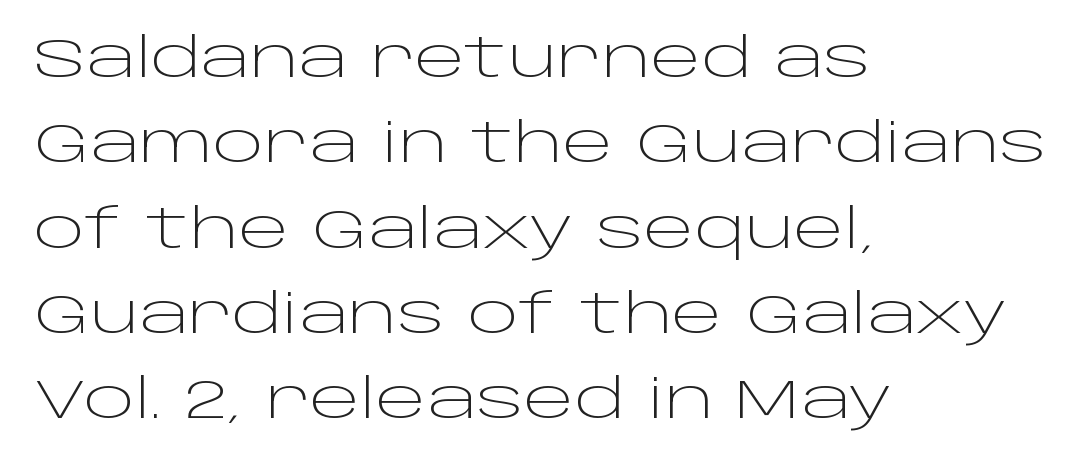
How are the letters spaced? Ordinarily, with no added tracking. This sample has the flowing, uneven cadence of proportional lettering. It's the straight-up-and-down kind of type. Students, observe: this is what conventionally led text looks like.
